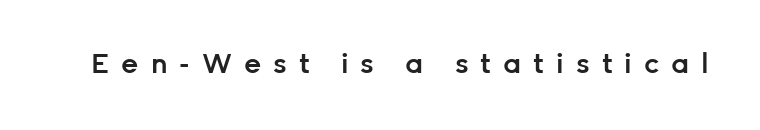
Q: Is the text bold? A: Semi-bold.
Q: Is the text italic (slanted)? A: No, it is upright.
Q: Is the text underlined? A: No.
Q: Is the spacing between letters normal or unusually wide? A: Unusually wide.
